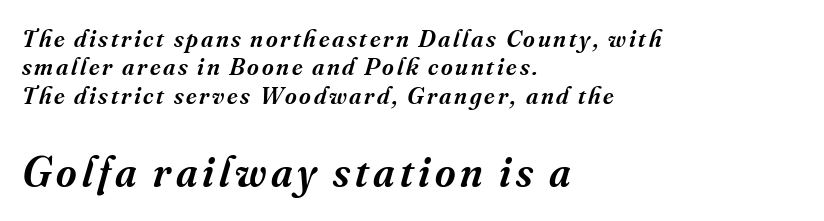
The image shows 44 px semibold serif type, italic (leaning right); set left-aligned, tight line spacing (1.14x), not underlined; the second (bottom) block is 1.76x larger; medium stroke contrast and a small x-height.
